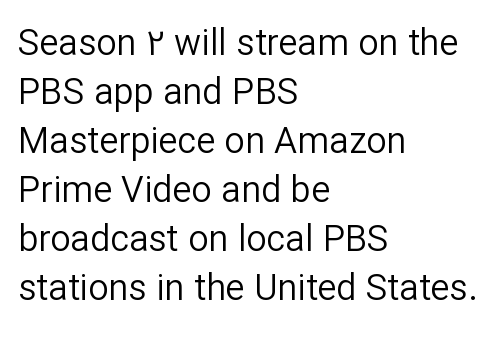
The image shows 36 px regular-weight sans-serif type, upright; set left-aligned, normal line spacing (1.36x), normal letter spacing, not underlined; low stroke contrast and a medium x-height.
